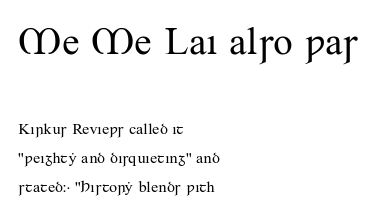
{"serif": "yes", "italic": "no", "bold": "no", "weight": "regular", "width": "normal", "stroke_contrast": "medium", "x_height": "small", "monospaced": "no", "underline": "no", "align": "left", "line_spacing_ratio": 1.8, "letter_spacing": "normal", "letter_spacing_em": 0.0, "larger_block": "first", "size_ratio": 2.44, "glyph_px": 39}
